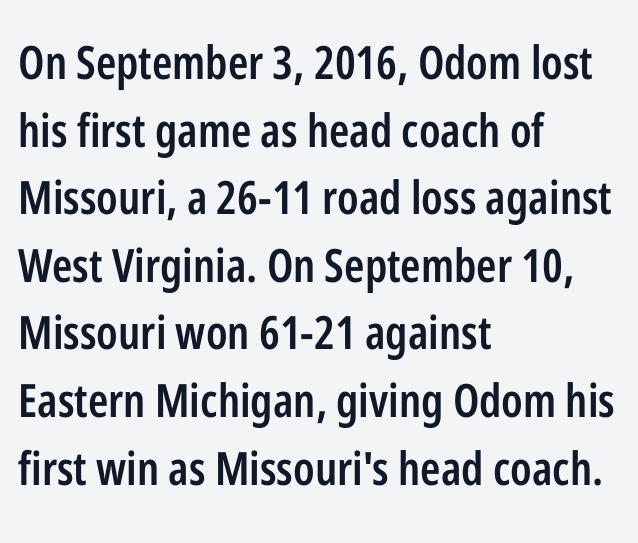
The image shows 46 px semibold, condensed sans-serif type, upright; set left-aligned, normal line spacing (1.47x), normal letter spacing, not underlined; low stroke contrast and a medium x-height.
